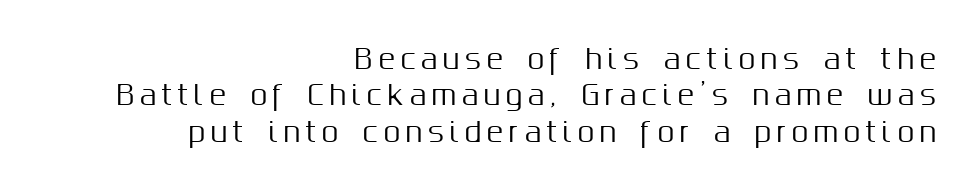
The glyphs are unaccompanied by any horizontal stroke below them. The rag falls on the left side of this text block. The rendering inserts visible extra space after every character. Vertically, the passage feels balanced, rows spaced as you'd expect.
